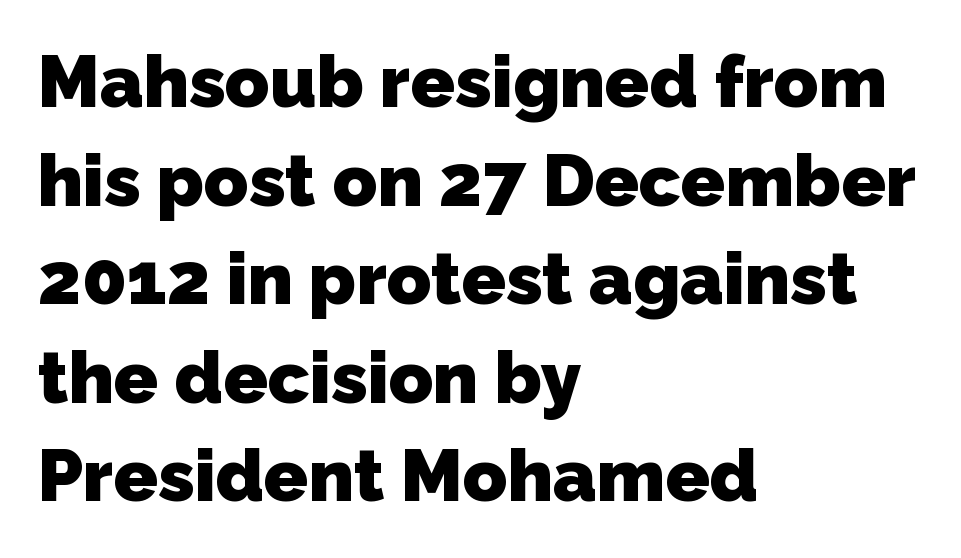
{"serif": "no", "bold": "yes", "weight": "heavy", "width": "normal", "stroke_contrast": "low", "x_height": "medium", "monospaced": "no", "underline": "no", "align": "left", "line_spacing": "normal", "line_spacing_ratio": 1.35, "letter_spacing": "normal", "letter_spacing_em": 0.0, "glyph_px": 73}
